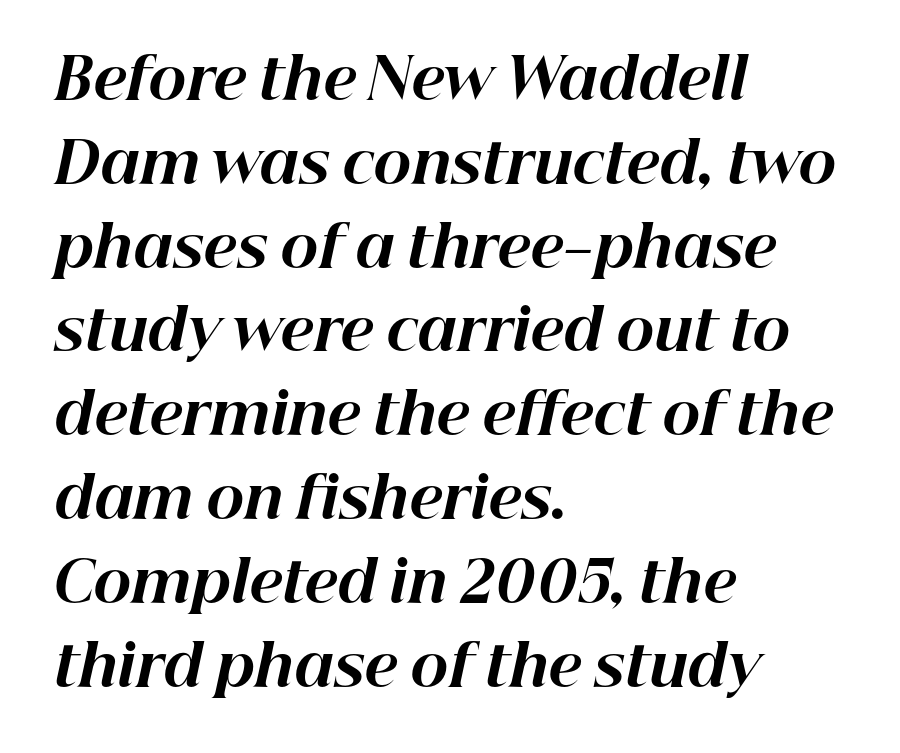
Q: Is the text bold? A: Yes.
Q: Is the text italic (slanted)? A: Yes, it leans right by about 12 degrees.
Q: Is the text underlined? A: No.
Q: How is the paragraph aligned? A: Left-aligned.
Q: Is the spacing between letters normal or unusually wide? A: Normal.
Q: Is the spacing between lines tight, normal or loose? A: Normal.
Q: Width (condensed, normal, or wide)? A: Normal.
Q: Stroke contrast? A: High.
Q: x-height? A: Medium.
Q: Monospaced? A: No.
